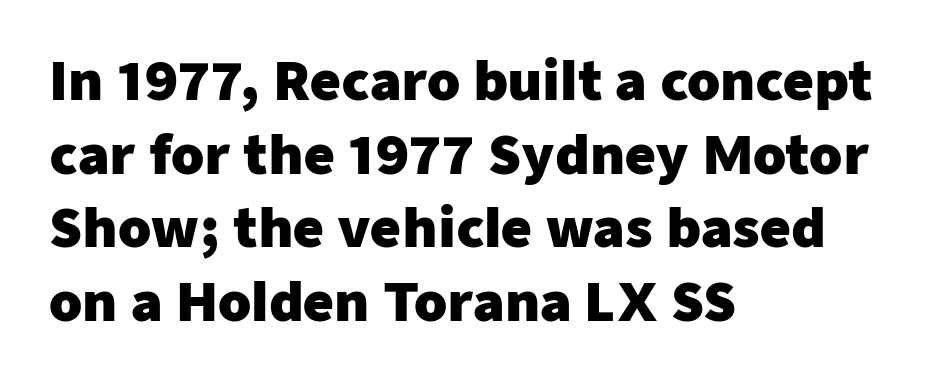
{"serif": "no", "italic": "no", "bold": "yes", "weight": "heavy", "width": "normal", "stroke_contrast": "low", "x_height": "medium", "monospaced": "no", "underline": "no", "align": "left", "line_spacing": "normal", "line_spacing_ratio": 1.39, "letter_spacing": "normal", "letter_spacing_em": 0.0, "glyph_px": 53}
